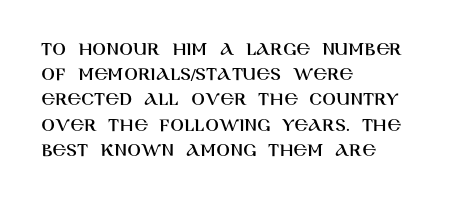
Q: Is the text italic (slanted)? A: No, it is upright.
Q: Is the text underlined? A: No.
Q: How is the paragraph aligned? A: Left-aligned.
Q: Is the spacing between letters normal or unusually wide? A: Normal.
Q: Is the spacing between lines tight, normal or loose? A: Normal.
